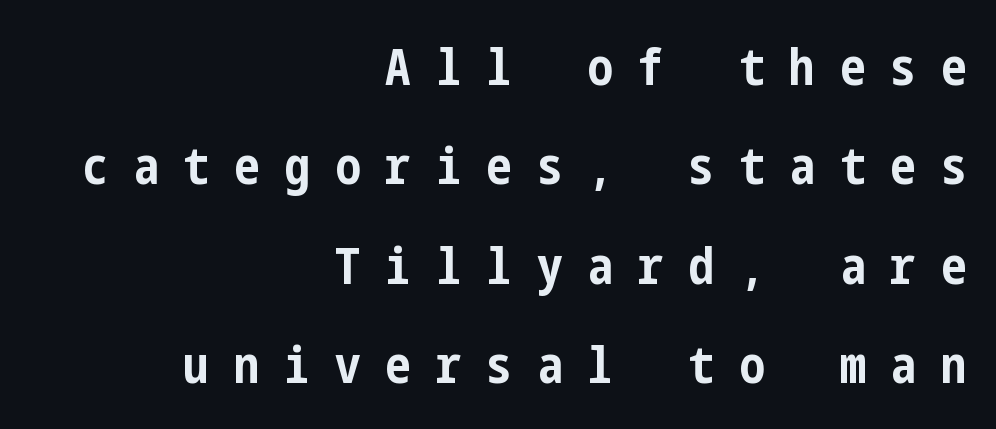
The image shows 51 px bold, condensed sans-serif type, upright; set right-aligned, loose line spacing (1.95x), unusually wide letter spacing (+0.49 em), not underlined; low stroke contrast and a medium x-height.
